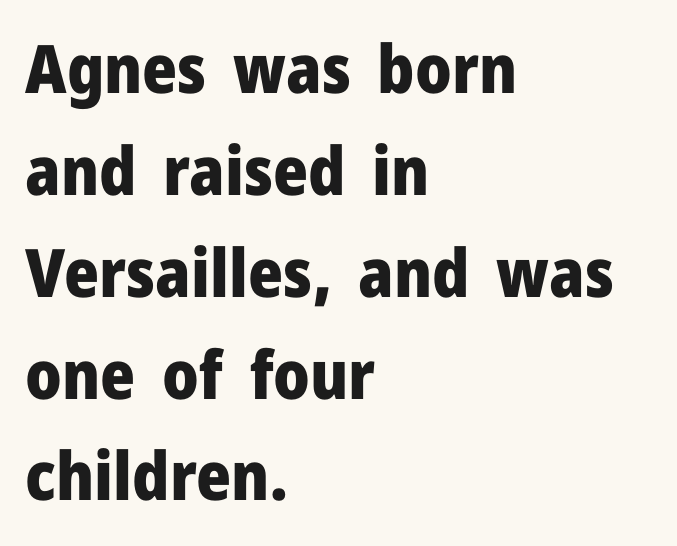
{"serif": "no", "italic": "no", "bold": "yes", "weight": "heavy", "width": "normal", "stroke_contrast": "low", "x_height": "medium", "monospaced": "no", "underline": "no", "align": "left", "line_spacing": "normal", "line_spacing_ratio": 1.52, "letter_spacing": "normal", "letter_spacing_em": 0.0, "glyph_px": 67}
